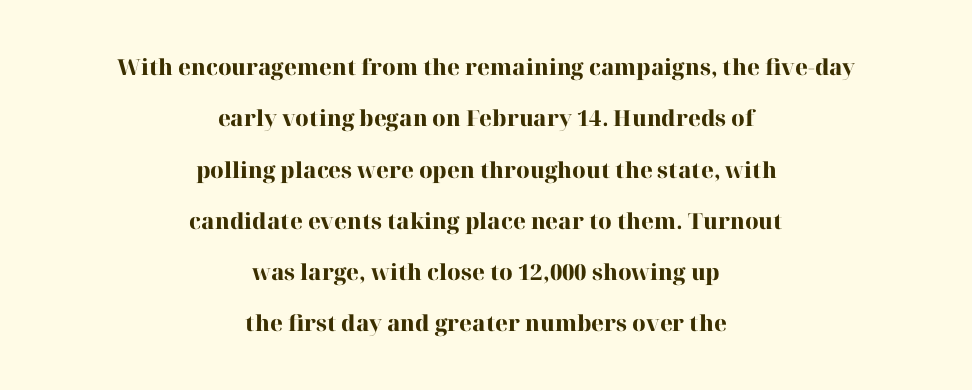
Q: Is the text bold? A: Yes.
Q: Is the text italic (slanted)? A: No, it is upright.
Q: Is the text underlined? A: No.
Q: How is the paragraph aligned? A: Centered.
Q: Is the spacing between letters normal or unusually wide? A: Normal.
Q: Is the spacing between lines tight, normal or loose? A: Loose.
